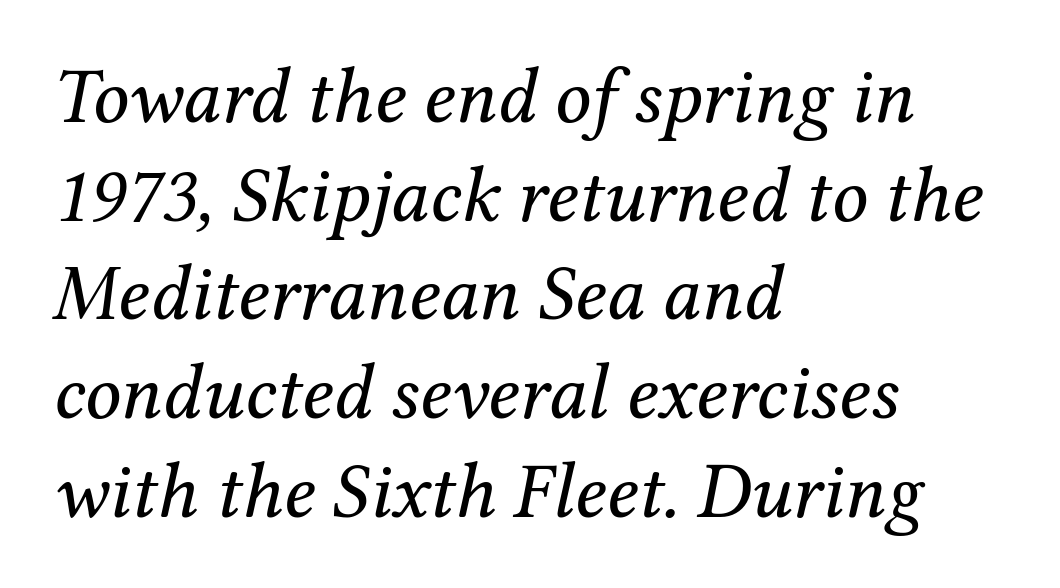
The image shows 79 px regular-weight serif type, italic (leaning right); set left-aligned, normal line spacing (1.25x), normal letter spacing, not underlined; medium stroke contrast and a medium x-height.
